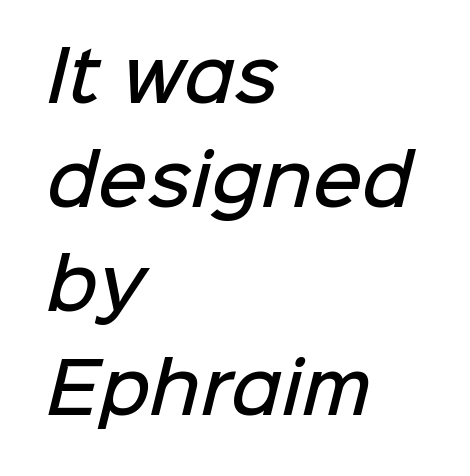
Varying glyph widths throughout — classic text-font behaviour. Nobody drew a line under any word here. Summary of weight: moderately heavy, a semibold. Standard letterfit; no display-style spreading of the glyphs.
